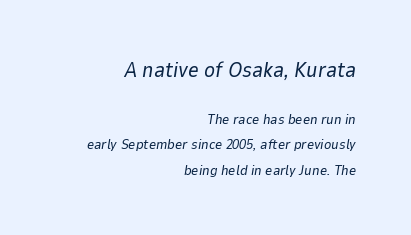
Q: Is the text bold? A: No.
Q: Is the text italic (slanted)? A: Yes, it leans right by about 9 degrees.
Q: Is the text underlined? A: No.
Q: How is the paragraph aligned? A: Right-aligned.
Q: Is the spacing between letters normal or unusually wide? A: Normal.
Q: Which block of text is set in a larger size, the first (top) or the second (bottom)? A: The first (top) one.
